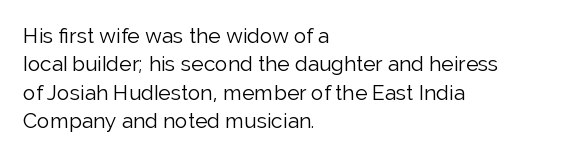
The image shows 21 px text type, upright; set left-aligned, normal line spacing (1.35x), normal letter spacing, not underlined.
